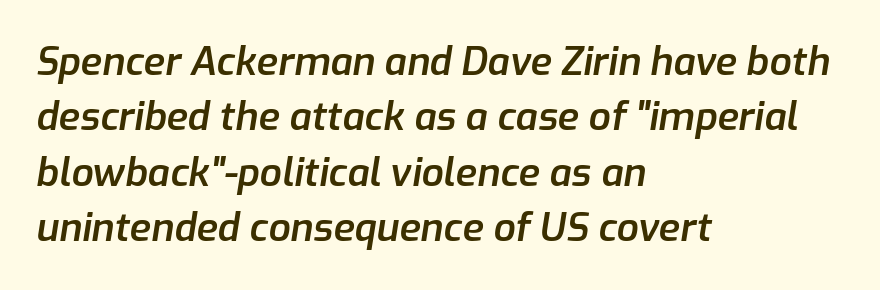
{"italic": "yes", "lean": "right", "slant_degrees": 9, "bold": "semi", "weight": "semibold", "width": "normal", "stroke_contrast": "low", "x_height": "medium", "monospaced": "no", "underline": "no", "align": "left", "line_spacing": "normal", "line_spacing_ratio": 1.42, "letter_spacing": "normal", "letter_spacing_em": 0.0, "glyph_px": 39}
